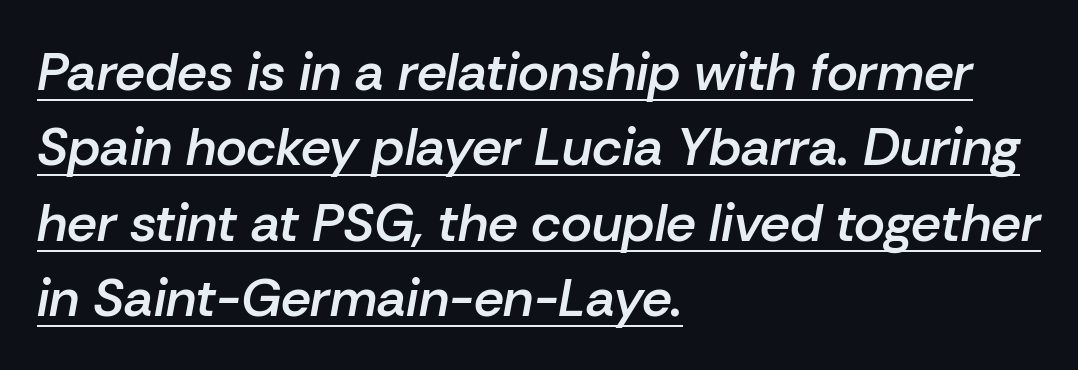
Each glyph is drawn with semibold strokes, heavier than normal yet not fully bold. Tracking here is standard; glyphs follow each other at the usual distance. Compared with ordinary roman type, these characters are visibly tilted. The words here are underlined. Think of a printed novel: that variable character pitch is what you see here. Does the leading feel generous? No, just average.
